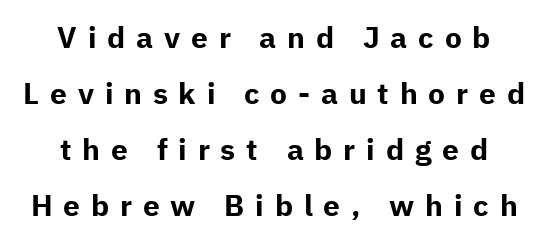
Q: Is the text bold? A: Yes.
Q: Is the text italic (slanted)? A: No, it is upright.
Q: Is the typeface a serif or a sans-serif typeface? A: Sans-serif.
Q: Is the text underlined? A: No.
Q: How is the paragraph aligned? A: Centered.
Q: Is the spacing between letters normal or unusually wide? A: Unusually wide.
Q: Width (condensed, normal, or wide)? A: Normal.
Q: Stroke contrast? A: Low.
Q: x-height? A: Medium.
Q: Monospaced? A: No.
